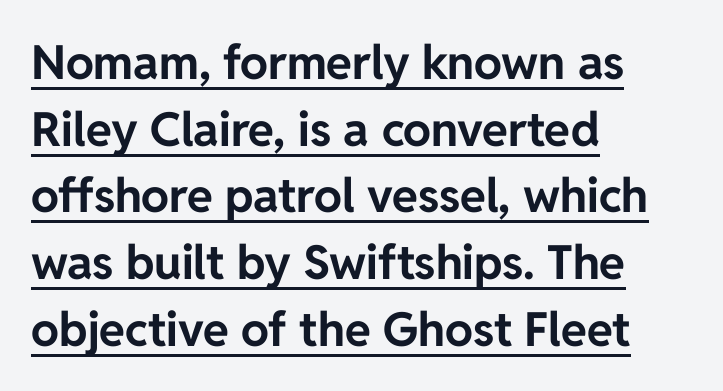
{"serif": "no", "italic": "no", "bold": "yes", "weight": "bold", "width": "normal", "stroke_contrast": "low", "x_height": "medium", "monospaced": "no", "underline": "yes", "align": "left", "line_spacing": "normal", "line_spacing_ratio": 1.42, "letter_spacing": "normal", "letter_spacing_em": 0.0, "glyph_px": 47}
